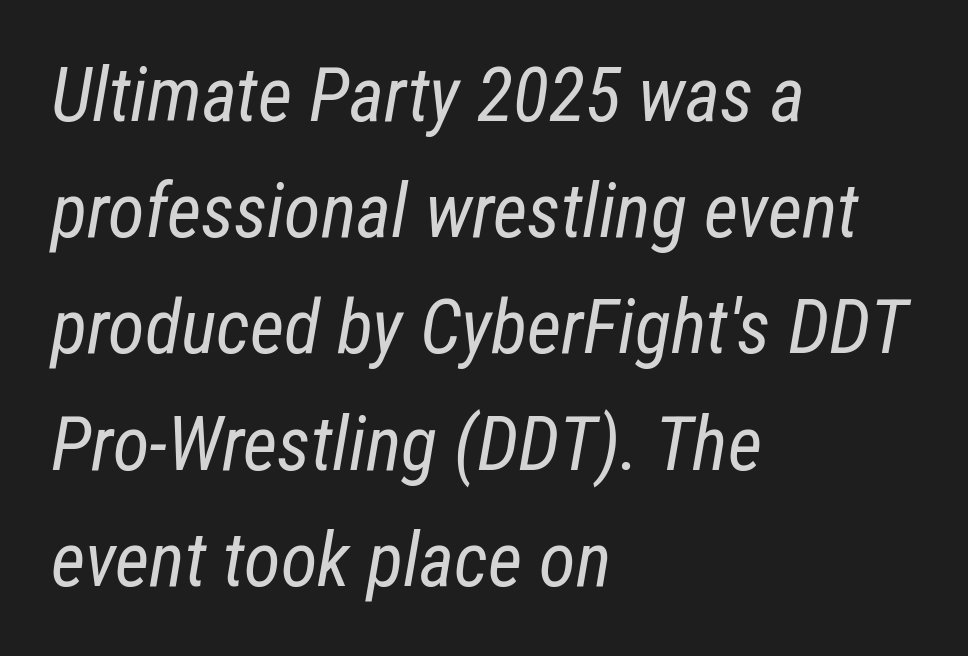
Q: Is the text bold? A: No.
Q: Is the text italic (slanted)? A: Yes, it leans right by about 12 degrees.
Q: Is the text underlined? A: No.
Q: How is the paragraph aligned? A: Left-aligned.
Q: Is the spacing between letters normal or unusually wide? A: Normal.
Q: Is the spacing between lines tight, normal or loose? A: Normal.
Q: Width (condensed, normal, or wide)? A: Condensed.
Q: Stroke contrast? A: Low.
Q: x-height? A: Medium.
Q: Monospaced? A: No.
